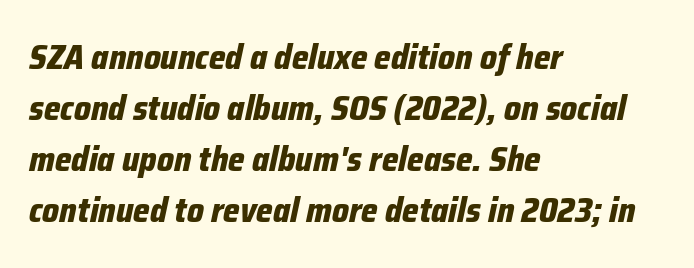
The image shows 35 px bold, condensed type, italic (leaning right); set left-aligned, normal line spacing (1.46x), normal letter spacing, not underlined; low stroke contrast and a medium x-height.
